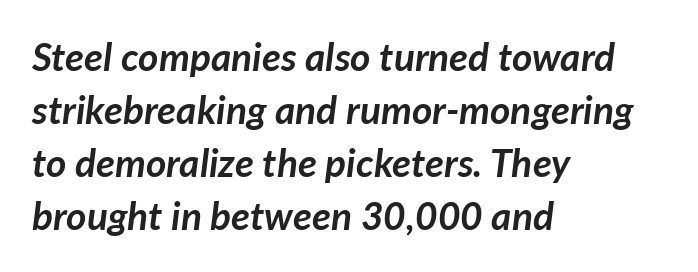
Quick note: underline off. Is the type slanted? Yes — the strokes lean at a clear angle. Proportional: the letters do not fall into vertical columns. The letters are bold, with thick, heavy strokes.
